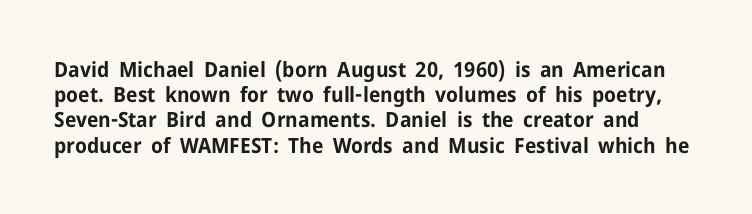
{"italic": "no", "bold": "yes", "underline": "no", "line_spacing_ratio": 1.2, "letter_spacing": "normal", "letter_spacing_em": 0.0, "glyph_px": 21}
